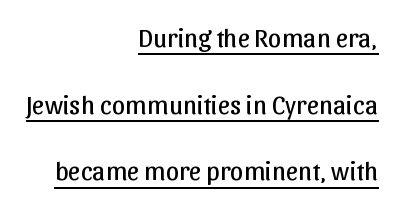
The image shows 27 px text type, upright; set right-aligned, loose line spacing (2.47x), normal letter spacing, underlined.
